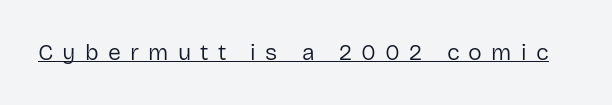
Q: Is the text bold? A: No.
Q: Is the text italic (slanted)? A: No, it is upright.
Q: Is the text underlined? A: Yes.
Q: Is the spacing between letters normal or unusually wide? A: Unusually wide.
